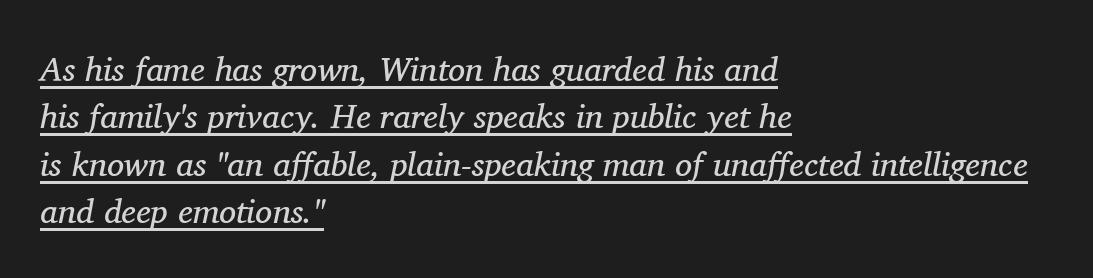
Caption: face not bold, strokes unweighted. It's the slanting kind of type. The text block is weighted toward the left margin, trailing off unevenly rightward. Students, note that the glyphs here touch the page at normal intervals.
